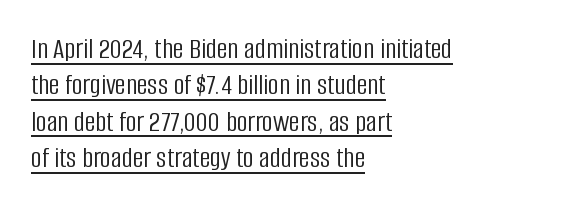
The image shows 30 px light, condensed sans-serif type, upright; set left-aligned, line spacing 1.21x, normal letter spacing, underlined; low stroke contrast and a large x-height.
